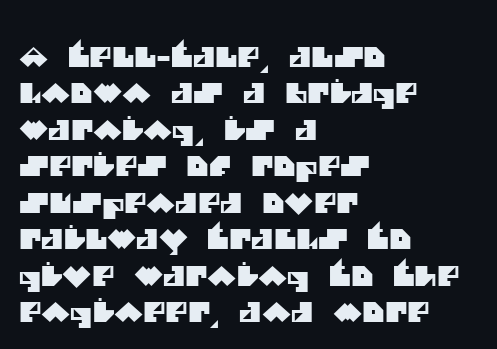
Q: Is the text underlined? A: No.
Q: How is the paragraph aligned? A: Left-aligned.
Q: Is the spacing between letters normal or unusually wide? A: Normal.
Q: Is the spacing between lines tight, normal or loose? A: Normal.
